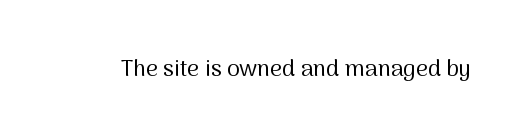
The type is set solid horizontally, with unmodified tracking. Words float on clear page, feet unadorned. A quiet, ordinary-to-light weight characterises the typeface. The type sits square on the baseline with zero lean.
